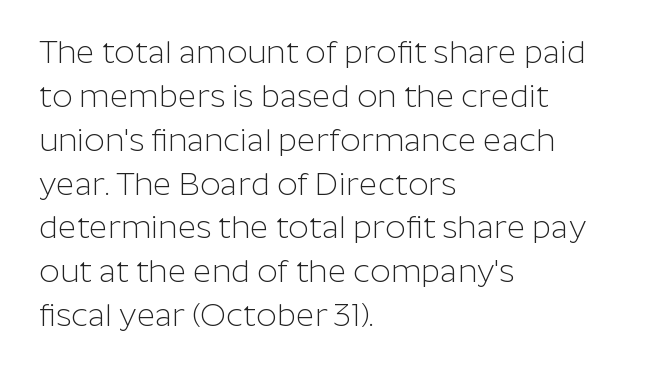
Q: Is the text bold? A: No.
Q: Is the text italic (slanted)? A: No, it is upright.
Q: Is the typeface a serif or a sans-serif typeface? A: Sans-serif.
Q: Is the text underlined? A: No.
Q: How is the paragraph aligned? A: Left-aligned.
Q: Is the spacing between letters normal or unusually wide? A: Normal.
Q: Is the spacing between lines tight, normal or loose? A: Normal.
Q: Width (condensed, normal, or wide)? A: Normal.
Q: Stroke contrast? A: Low.
Q: x-height? A: Medium.
Q: Monospaced? A: No.
